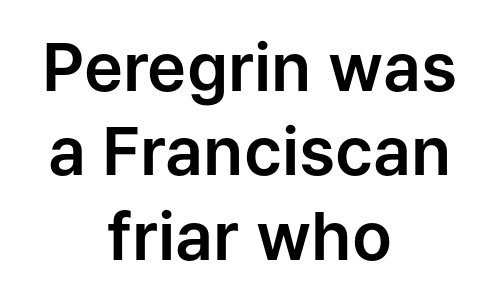
Q: Is the text italic (slanted)? A: No, it is upright.
Q: Is the typeface a serif or a sans-serif typeface? A: Sans-serif.
Q: Is the text underlined? A: No.
Q: How is the paragraph aligned? A: Centered.
Q: Is the spacing between letters normal or unusually wide? A: Normal.
Q: Is the spacing between lines tight, normal or loose? A: Normal.
Q: Width (condensed, normal, or wide)? A: Normal.
Q: Stroke contrast? A: Low.
Q: x-height? A: Medium.
Q: Monospaced? A: No.
